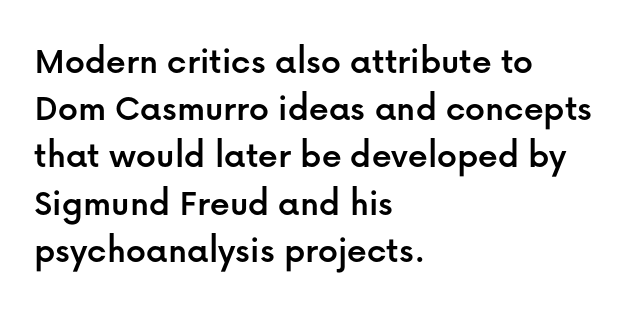
You could not count columns in this text — the font is proportionally spaced. The gap between lines stays unmarked. Quick note: not italic, upright. Short note: letters normally spaced. Alignment: flush left.
